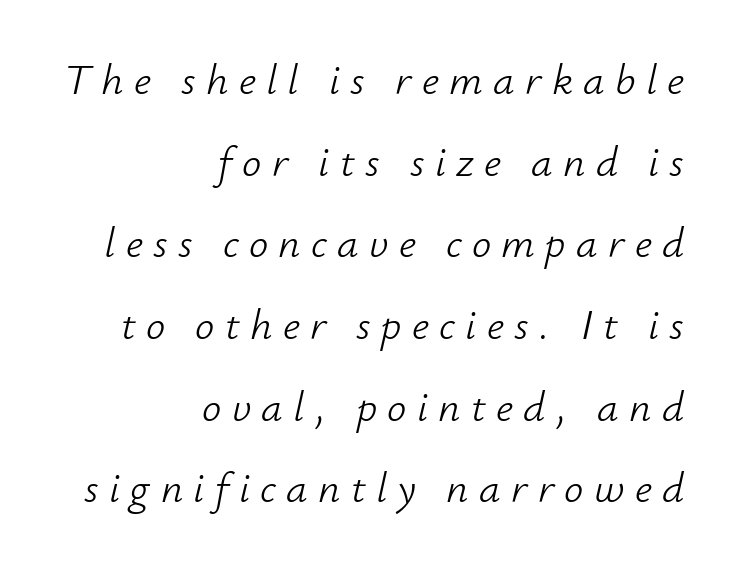
The image shows 43 px light type, italic (leaning right); set right-aligned, loose line spacing (1.9x), unusually wide letter spacing (+0.24 em), not underlined; low stroke contrast and a small x-height.
